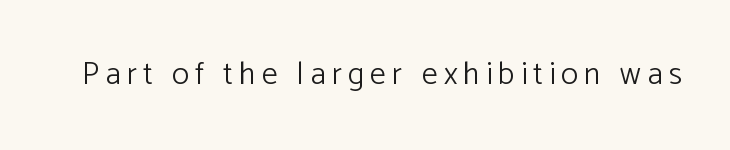
{"serif": "no", "italic": "no", "bold": "no", "weight": "light", "width": "normal", "stroke_contrast": "low", "x_height": "medium", "monospaced": "no", "underline": "no", "glyph_px": 32}
